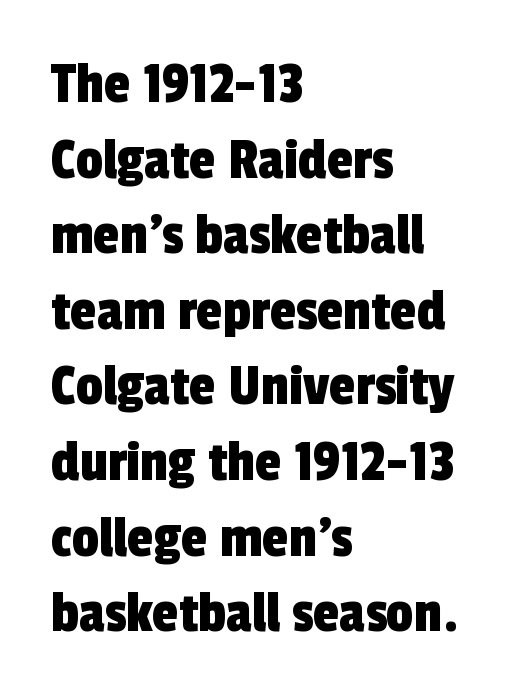
Q: Is the typeface a serif or a sans-serif typeface? A: Sans-serif.
Q: Is the text underlined? A: No.
Q: How is the paragraph aligned? A: Left-aligned.
Q: Is the spacing between letters normal or unusually wide? A: Normal.
Q: Is the spacing between lines tight, normal or loose? A: Normal.
Q: Width (condensed, normal, or wide)? A: Condensed.
Q: x-height? A: Medium.
Q: Monospaced? A: No.
